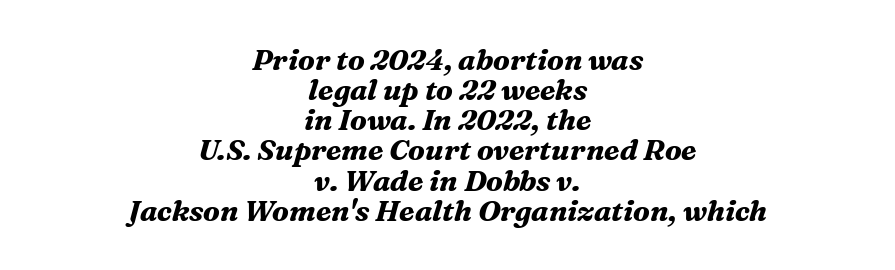
The image shows 29 px bold serif type, italic (leaning right); set centered, tight line spacing (1.04x), normal letter spacing, not underlined; medium stroke contrast and a medium x-height.
